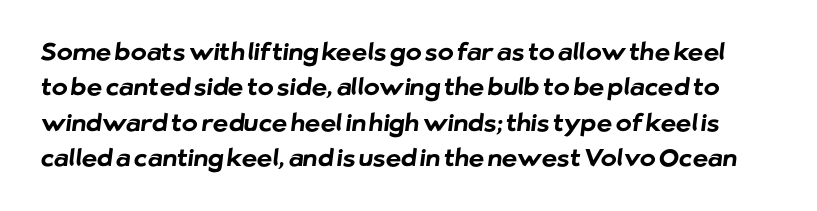
{"bold": "yes", "underline": "no", "line_spacing": "normal", "line_spacing_ratio": 1.47, "letter_spacing": "normal", "letter_spacing_em": 0.0, "glyph_px": 24}
